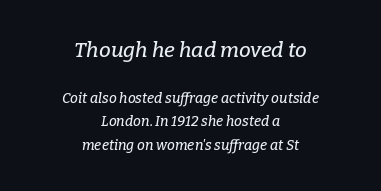
The image shows 21 px text type, italic (leaning right); set centered, normal line spacing (1.67x), normal letter spacing, not underlined; the first (top) block is 1.5x larger.
